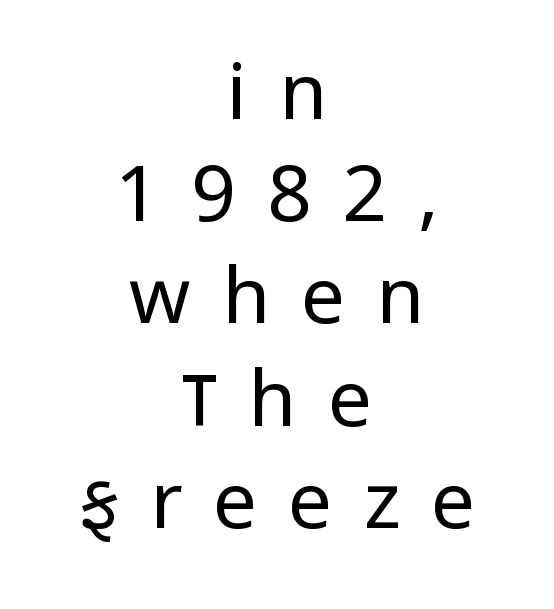
How are the letters spaced? Widely, with obvious added tracking. Leading: standard. Descenders hang freely into open space. The typeface has the unassuming heft of standard copy or less.
